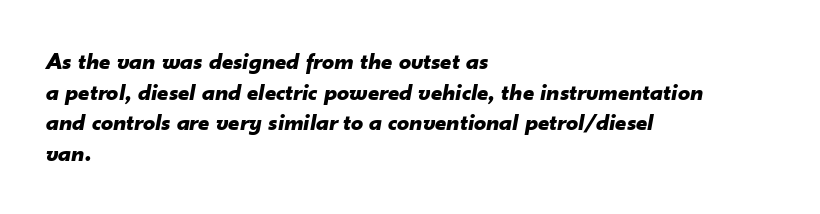
{"italic": "yes", "lean": "right", "slant_degrees": 10, "bold": "yes", "underline": "no", "align": "left", "line_spacing": "normal", "line_spacing_ratio": 1.28, "letter_spacing": "normal", "letter_spacing_em": 0.0, "glyph_px": 24}
